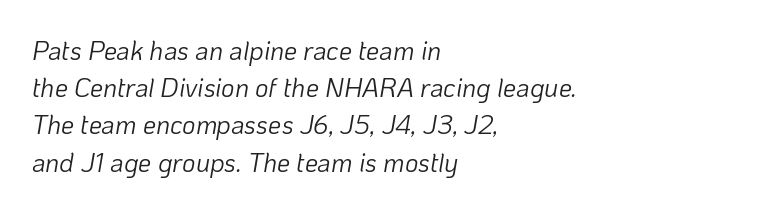
The image shows 26 px text type, italic (leaning right); set left-aligned, normal line spacing (1.43x), normal letter spacing, not underlined.
